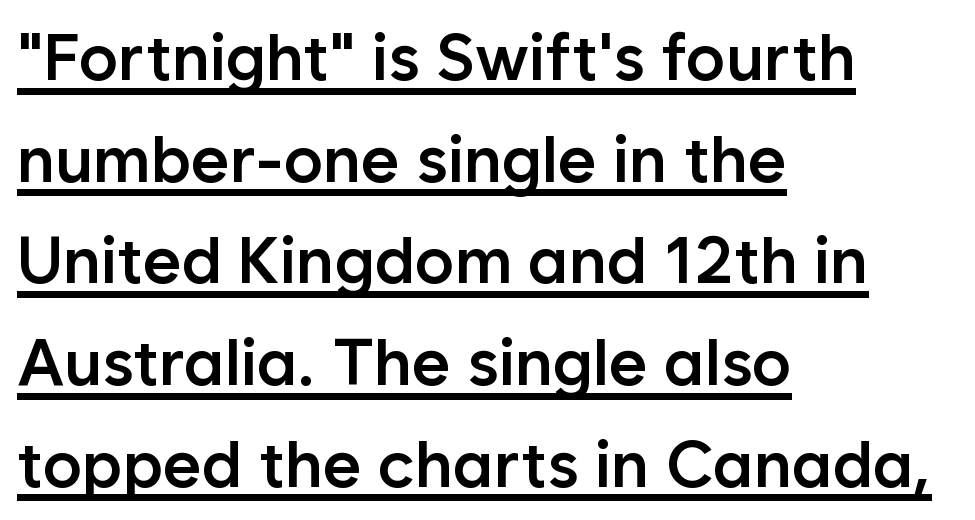
Serif or sans? Sans — the stroke terminals are bare. Is there any slant? The stems are plumb. The letters are semibold — heavier than regular but short of a full bold. Reading down the column, the eye jumps a familiar distance to each next line. Line beginnings align vertically; line endings do not.
